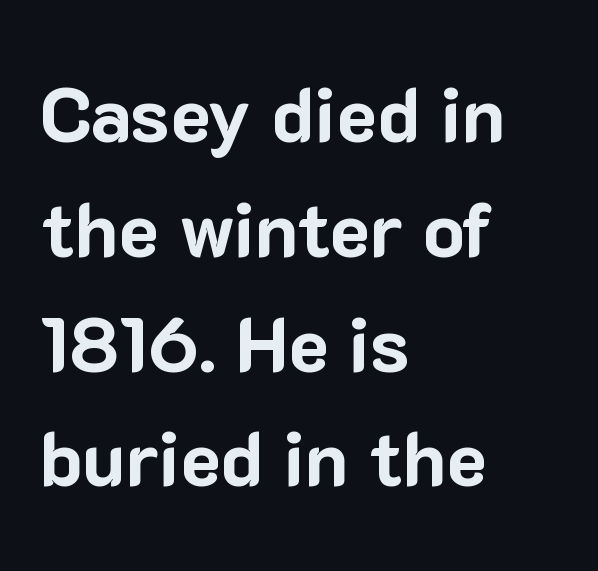
Short and long lines alike share a common starting point at left. These lines are rendered in a variable-pitch font. Strokes here are thick enough to call this a true bold. Underlining? Definitely not there. One glance says typical: line gaps are just what's usual.
